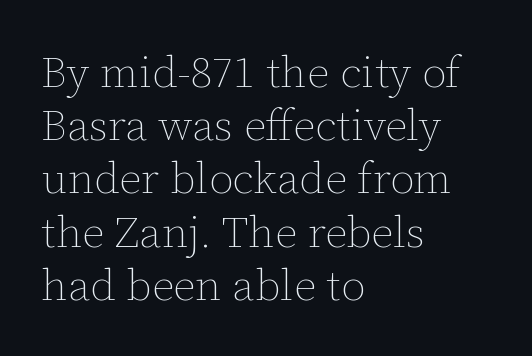
{"italic": "no", "bold": "no", "weight": "thin", "width": "normal", "stroke_contrast": "low", "x_height": "medium", "monospaced": "no", "underline": "no", "align": "left", "line_spacing_ratio": 1.21, "letter_spacing": "normal", "letter_spacing_em": 0.0, "glyph_px": 44}
